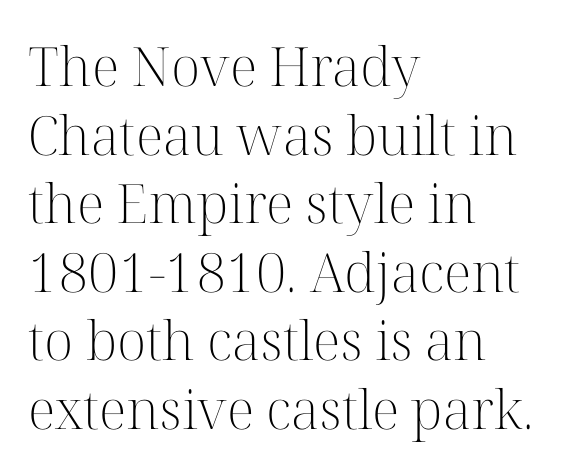
The image shows 54 px light serif type, upright; set left-aligned, normal line spacing (1.27x), normal letter spacing, not underlined; high stroke contrast and a medium x-height.
